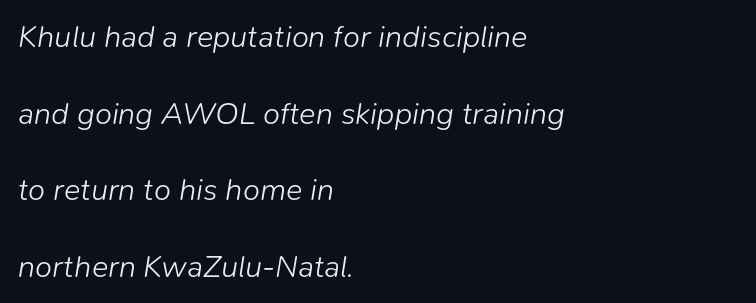
{"italic": "yes", "lean": "right", "slant_degrees": 9, "bold": "no", "weight": "light", "width": "normal", "stroke_contrast": "low", "x_height": "medium", "monospaced": "no", "underline": "no", "align": "left", "line_spacing": "loose", "line_spacing_ratio": 2.47, "letter_spacing": "normal", "letter_spacing_em": 0.0, "glyph_px": 31}
